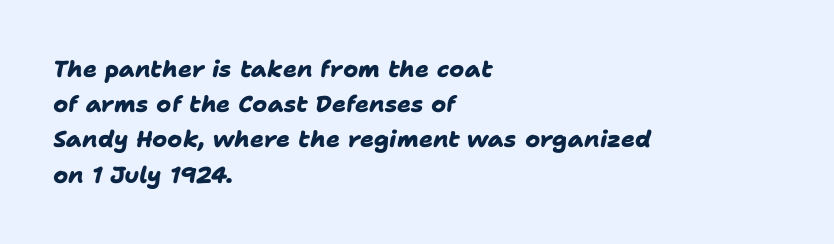
Emphasis by weight is at full strength: bold. The space between consecutive lines is moderate. This rendering uses left alignment, leaving the right contour irregular. Plain, unruled lines of type. Honestly, the letter spacing is just normal — you wouldn't notice it.
